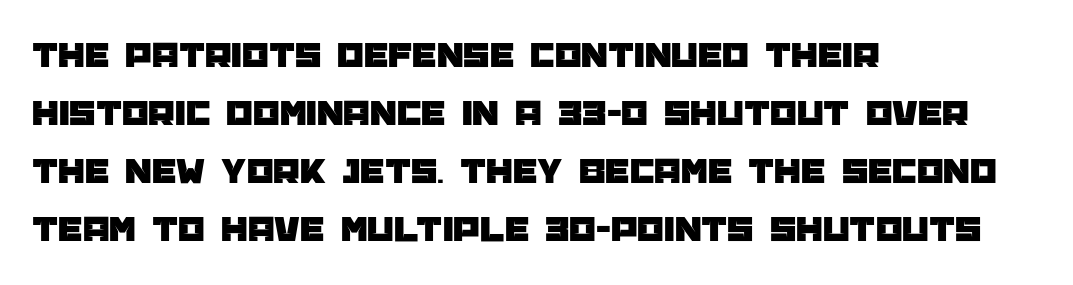
The image shows 38 px sans-serif type, upright; set left-aligned, normal line spacing (1.53x), normal letter spacing, not underlined; low stroke contrast and a large x-height.
